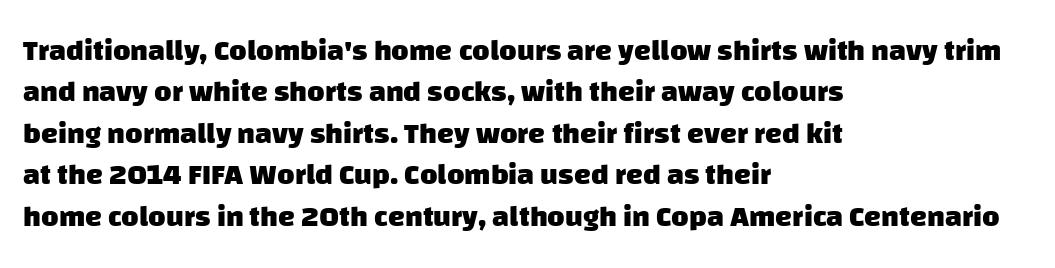
Letters rest on an invisible, unmarked baseline. Does extra space separate the letters? No, they use regular spacing. Line beginnings align vertically; line endings do not. Heavy, bold letterforms.
